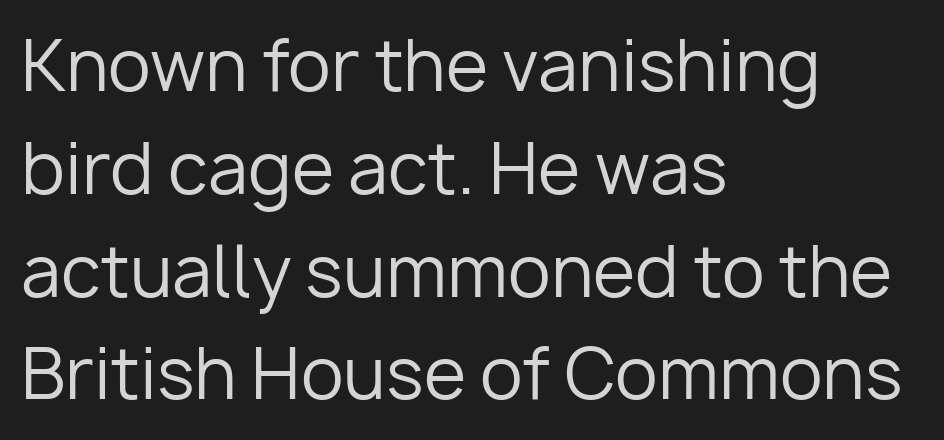
{"serif": "no", "italic": "no", "bold": "no", "weight": "regular", "width": "normal", "stroke_contrast": "low", "x_height": "medium", "monospaced": "no", "underline": "no", "align": "left", "line_spacing": "normal", "line_spacing_ratio": 1.49, "letter_spacing": "normal", "letter_spacing_em": 0.0, "glyph_px": 69}
